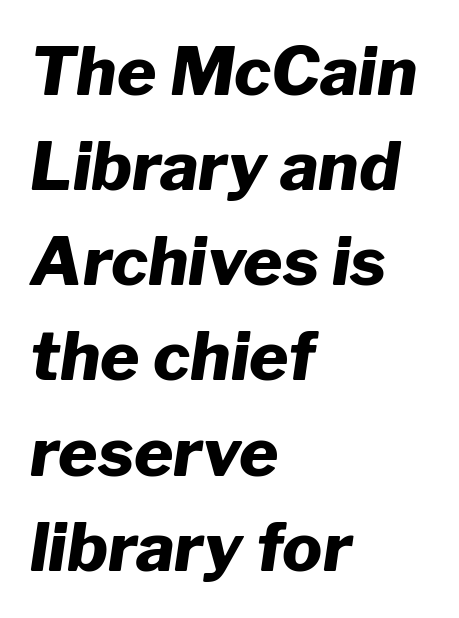
Q: Is the text bold? A: Yes.
Q: Is the text italic (slanted)? A: Yes, it leans right by about 8 degrees.
Q: Is the text underlined? A: No.
Q: How is the paragraph aligned? A: Left-aligned.
Q: Is the spacing between letters normal or unusually wide? A: Normal.
Q: Is the spacing between lines tight, normal or loose? A: Normal.
Q: Width (condensed, normal, or wide)? A: Normal.
Q: Stroke contrast? A: Low.
Q: x-height? A: Medium.
Q: Monospaced? A: No.
